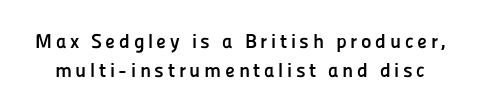
Q: Is the text bold? A: Yes.
Q: Is the text italic (slanted)? A: No, it is upright.
Q: Is the text underlined? A: No.
Q: Is the spacing between lines tight, normal or loose? A: Normal.
